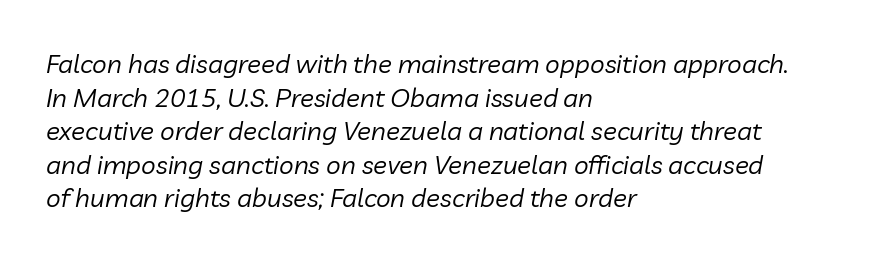
{"italic": "yes", "lean": "right", "slant_degrees": 10, "bold": "no", "underline": "no", "align": "left", "line_spacing": "normal", "line_spacing_ratio": 1.29, "letter_spacing": "normal", "letter_spacing_em": 0.0, "glyph_px": 26}
